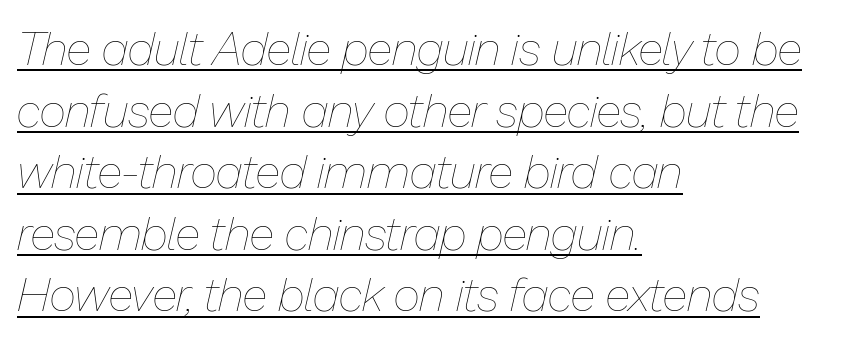
The image shows 47 px thin type, italic (leaning right); set left-aligned, normal line spacing (1.31x), normal letter spacing, underlined; low stroke contrast and a medium x-height.
